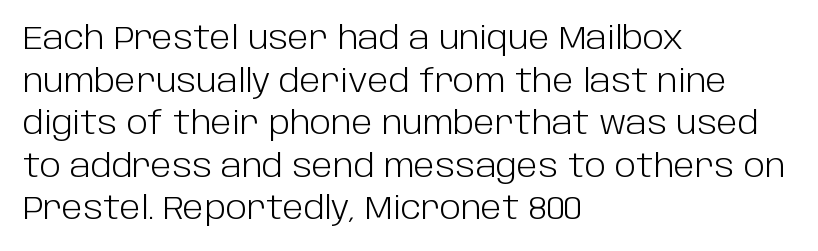
Q: Is the text bold? A: No.
Q: Is the text italic (slanted)? A: No, it is upright.
Q: Is the typeface a serif or a sans-serif typeface? A: Sans-serif.
Q: Is the text underlined? A: No.
Q: How is the paragraph aligned? A: Left-aligned.
Q: Is the spacing between letters normal or unusually wide? A: Normal.
Q: Is the spacing between lines tight, normal or loose? A: Normal.
Q: Width (condensed, normal, or wide)? A: Normal.
Q: Stroke contrast? A: Low.
Q: x-height? A: Large.
Q: Monospaced? A: No.
